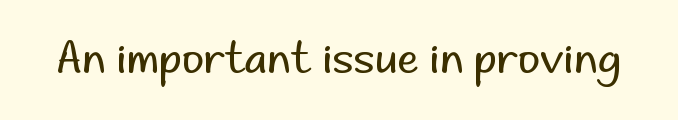
The image shows 43 px regular-weight sans-serif type, upright; set normal letter spacing, not underlined; low stroke contrast and a small x-height.
